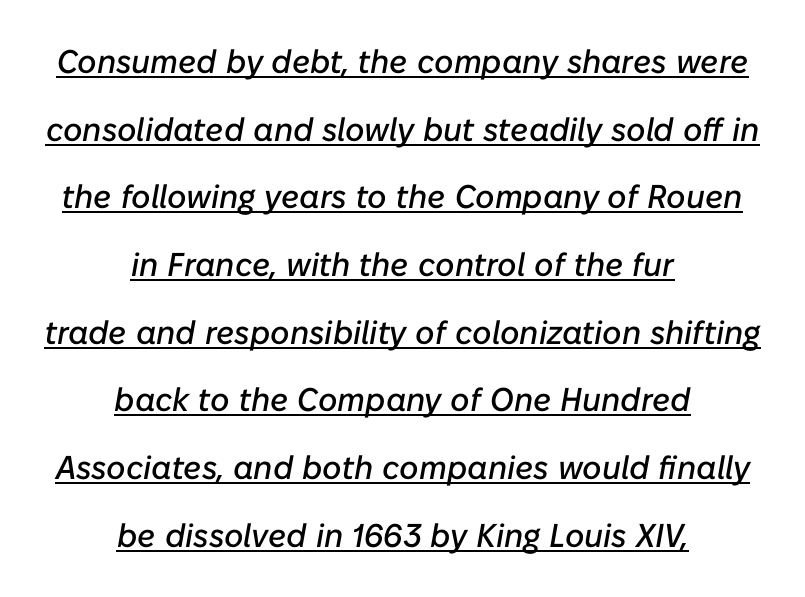
The image shows 33 px text type, italic (leaning right); set centered, loose line spacing (2.05x), normal letter spacing, underlined; low stroke contrast and a medium x-height.
